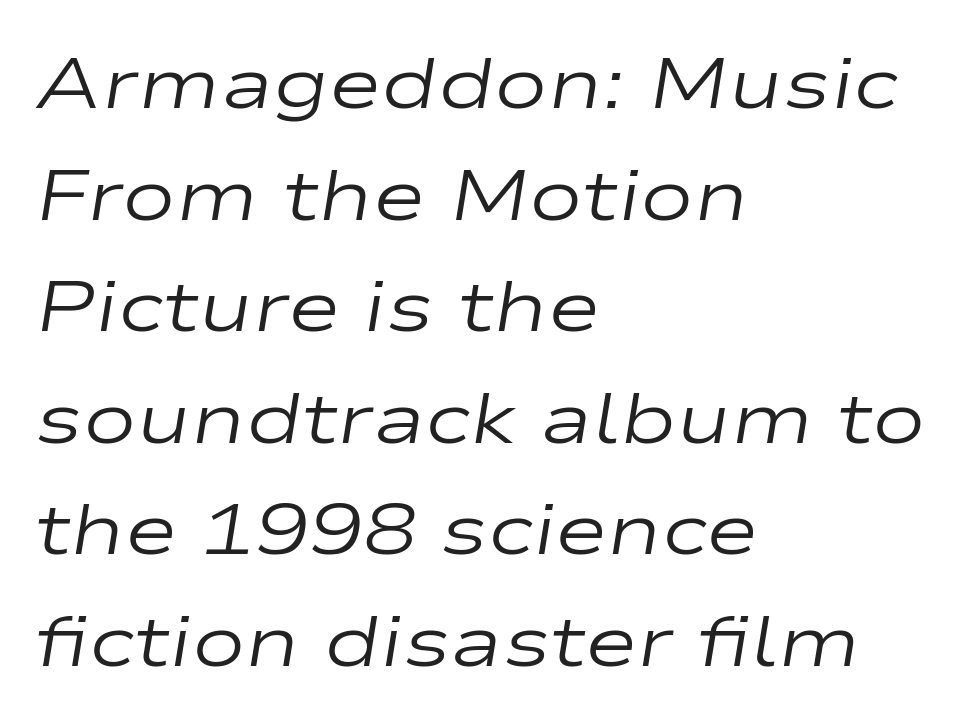
The image shows 72 px regular-weight, wide type, italic (leaning right); set left-aligned, normal line spacing (1.55x), normal letter spacing, not underlined; low stroke contrast and a medium x-height.
